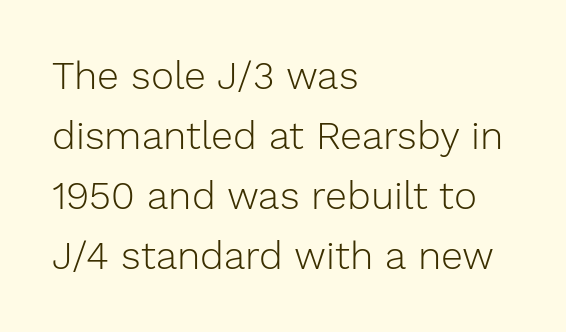
Q: Is the text bold? A: No.
Q: Is the text italic (slanted)? A: No, it is upright.
Q: Is the typeface a serif or a sans-serif typeface? A: Sans-serif.
Q: Is the text underlined? A: No.
Q: How is the paragraph aligned? A: Left-aligned.
Q: Is the spacing between letters normal or unusually wide? A: Normal.
Q: Is the spacing between lines tight, normal or loose? A: Normal.
Q: Width (condensed, normal, or wide)? A: Normal.
Q: Stroke contrast? A: Low.
Q: x-height? A: Medium.
Q: Monospaced? A: No.
